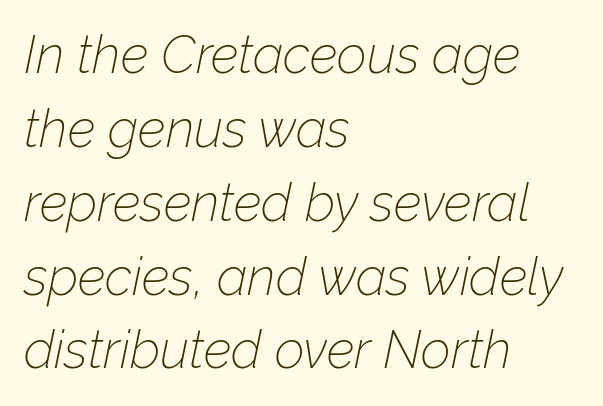
The image shows 52 px thin type, italic (leaning right); set left-aligned, normal line spacing (1.42x), normal letter spacing, not underlined; low stroke contrast and a medium x-height.
